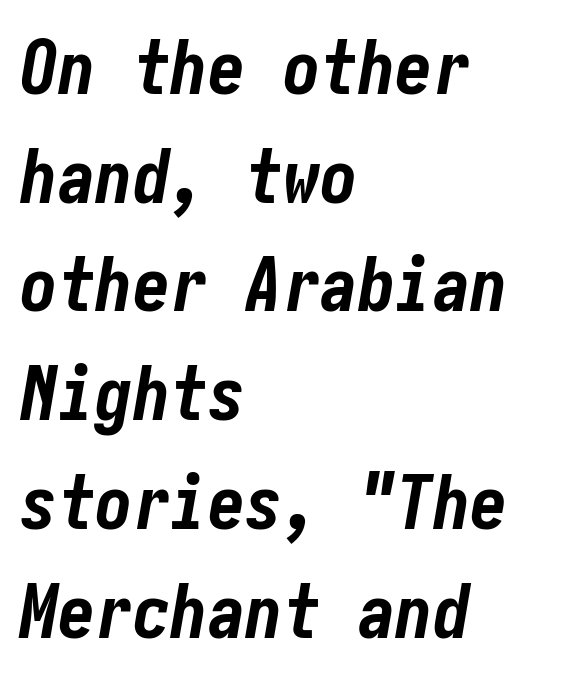
Q: Is the text bold? A: Yes.
Q: Is the text italic (slanted)? A: Yes, it leans right by about 10 degrees.
Q: Is the text underlined? A: No.
Q: How is the paragraph aligned? A: Left-aligned.
Q: Is the spacing between letters normal or unusually wide? A: Normal.
Q: Is the spacing between lines tight, normal or loose? A: Normal.
Q: Width (condensed, normal, or wide)? A: Condensed.
Q: Stroke contrast? A: Low.
Q: x-height? A: Medium.
